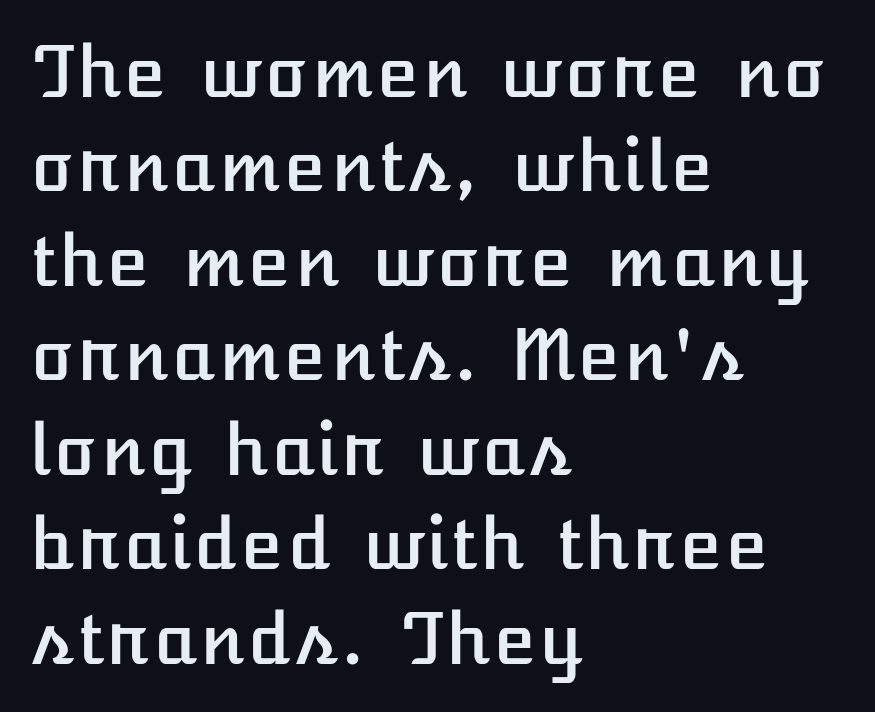
{"italic": "no", "width": "normal", "stroke_contrast": "low", "x_height": "medium", "underline": "no", "align": "left", "line_spacing": "normal", "line_spacing_ratio": 1.35, "letter_spacing": "normal", "letter_spacing_em": 0.0, "glyph_px": 70}
